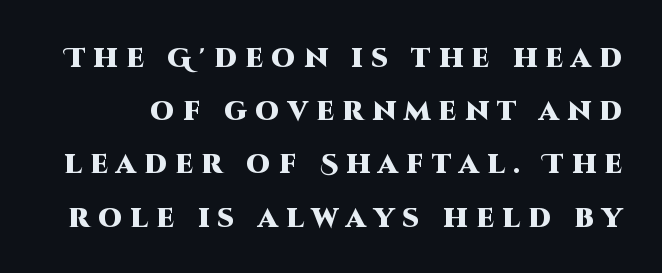
The image shows 27 px bold type, upright; set loose line spacing (1.97x), unusually wide letter spacing (+0.31 em), not underlined.
